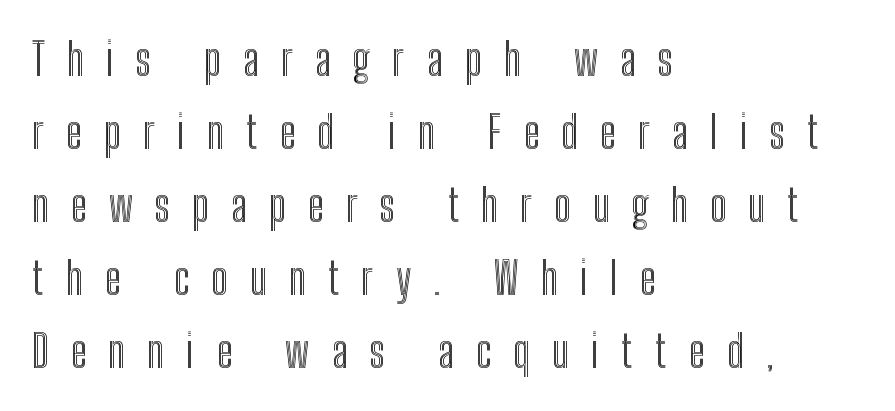
Students, observe: this is what conventionally led text looks like. Display-style spreading of the glyphs; the letterfit is very open. The passage shown is not underscored anywhere. Reading down the block, your eye returns to a fixed left position each line. The passage shown is typed in a proportional face where columns would drift.
